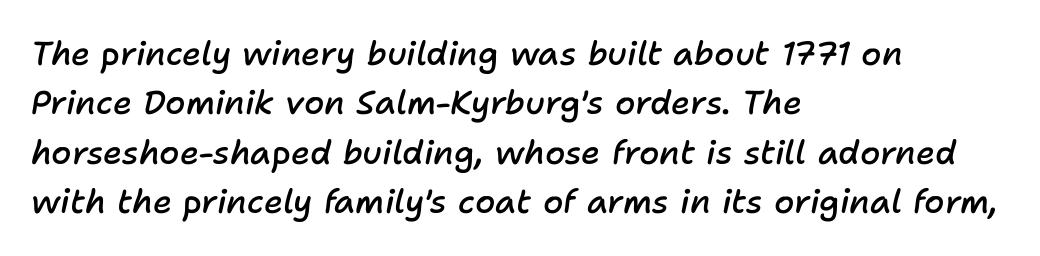
Q: Is the text bold? A: Semi-bold.
Q: Is the text italic (slanted)? A: Yes, it leans right by about 11 degrees.
Q: Is the text underlined? A: No.
Q: How is the paragraph aligned? A: Left-aligned.
Q: Is the spacing between letters normal or unusually wide? A: Normal.
Q: Is the spacing between lines tight, normal or loose? A: Normal.
Q: Width (condensed, normal, or wide)? A: Normal.
Q: Stroke contrast? A: Low.
Q: x-height? A: Medium.
Q: Monospaced? A: No.
